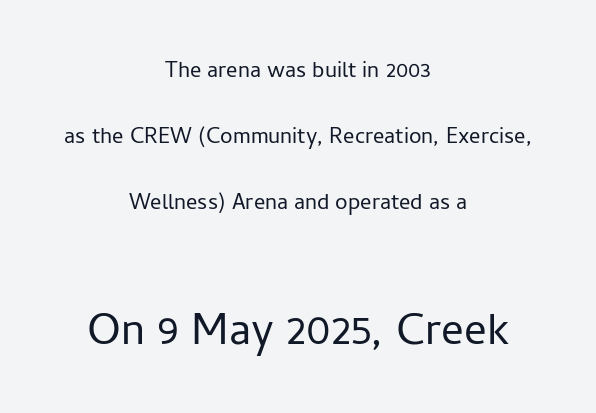
The image shows 56 px light sans-serif type, upright; set centered, loose line spacing (2.35x), normal letter spacing, not underlined; the second (bottom) block is 2.0x larger; low stroke contrast and a medium x-height.
